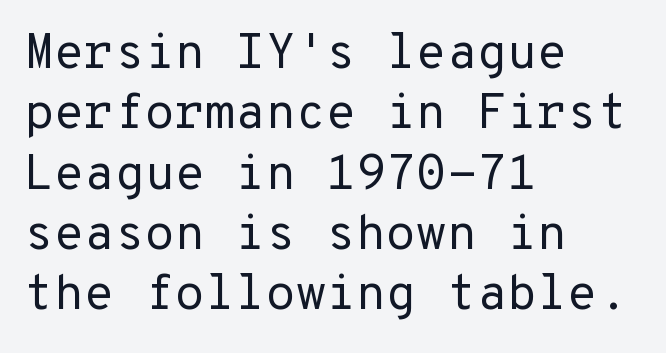
{"serif": "no", "italic": "no", "bold": "no", "weight": "regular", "width": "normal", "stroke_contrast": "low", "x_height": "medium", "monospaced": "yes", "underline": "no", "align": "left", "line_spacing_ratio": 1.23, "letter_spacing": "normal", "letter_spacing_em": 0.0, "glyph_px": 49}
